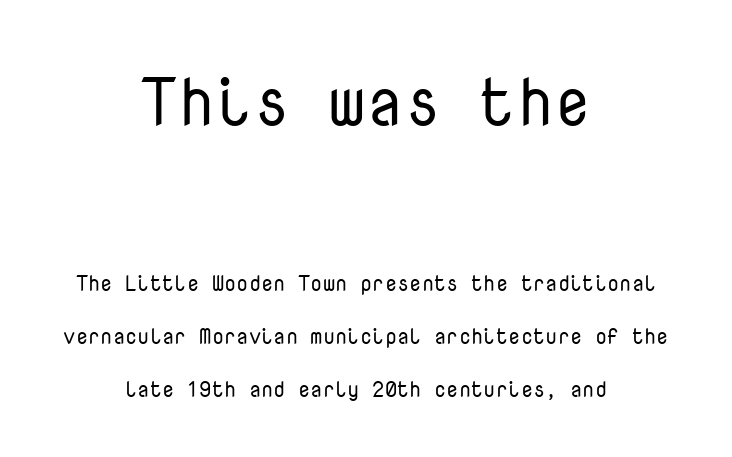
The image shows 67 px regular-weight sans-serif type, upright, monospaced; set centered, loose line spacing (2.4x), normal letter spacing, not underlined; the first (top) block is 3.05x larger; low stroke contrast and a medium x-height.
